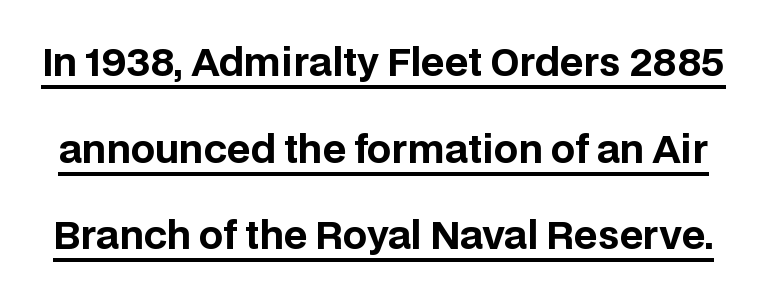
These lines carry a lot of weight — the face is fully bold. You can see a thin bar hugging the bottom of the glyphs. Spacing verdict: proportional, widths tailored to each character. These lines were composed using upright roman letters.
